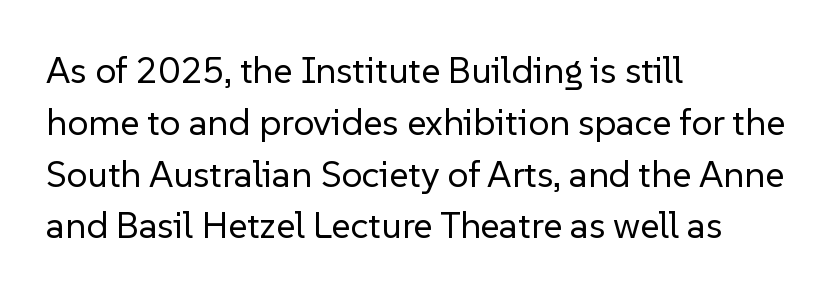
{"serif": "no", "italic": "no", "bold": "no", "weight": "regular", "width": "normal", "stroke_contrast": "low", "x_height": "medium", "monospaced": "no", "underline": "no", "align": "left", "line_spacing": "normal", "line_spacing_ratio": 1.4, "letter_spacing": "normal", "letter_spacing_em": 0.0, "glyph_px": 37}
